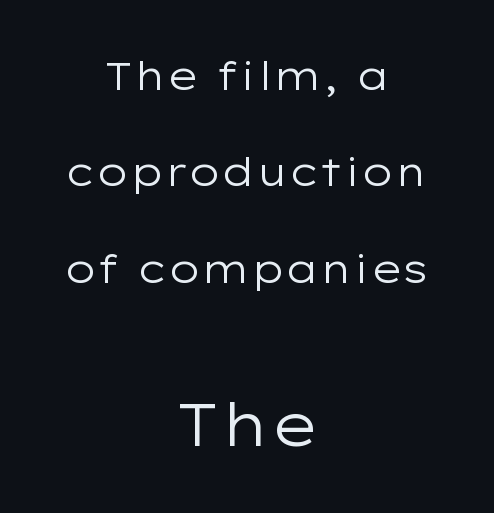
The image shows 59 px regular-weight, wide sans-serif type, upright; set centered, loose line spacing (2.47x), normal letter spacing, not underlined; the second (bottom) block is 1.51x larger; low stroke contrast and a medium x-height.
